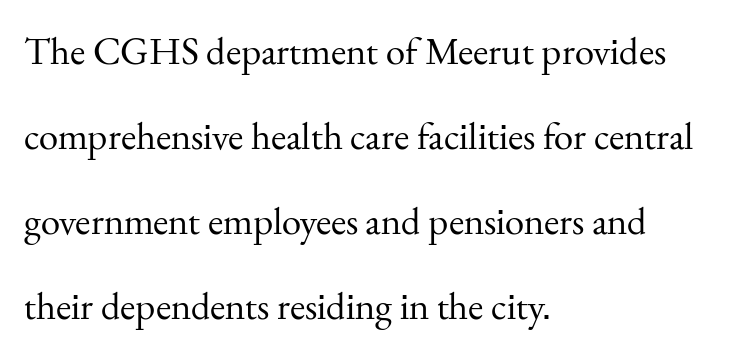
{"serif": "yes", "italic": "no", "bold": "no", "weight": "regular", "width": "normal", "stroke_contrast": "medium", "x_height": "small", "monospaced": "no", "underline": "no", "align": "left", "line_spacing": "loose", "line_spacing_ratio": 2.18, "letter_spacing": "normal", "letter_spacing_em": 0.0, "glyph_px": 39}
